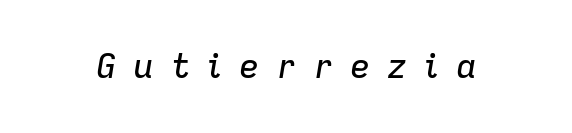
The image shows 34 px text type, italic (leaning right); set unusually wide letter spacing (+0.49 em), not underlined; low stroke contrast and a medium x-height.
